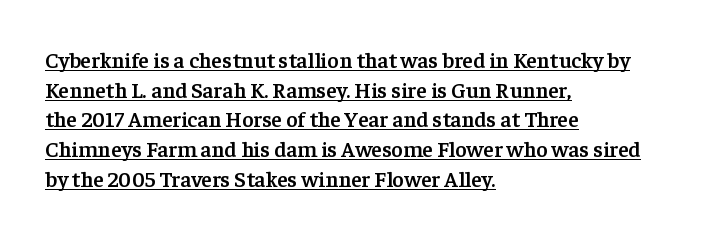
A rule runs beneath these lines of type. The setting favours the left margin, as ordinary paragraphs usually do. Its strokes are somewhat broadened, the hallmark of semibold type. Caption: standard tracking, unaltered. The lettering stays uniformly vertical, giving the passage a roman look. Vertically, the passage feels balanced, rows spaced as you'd expect.
